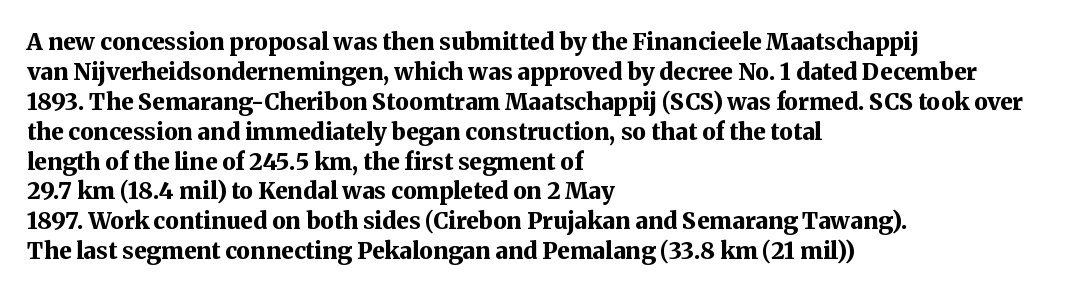
Designer's note — italics off, roman on. Clear beneath every line of the passage. Set as a true bold cut, around the 700 mark. How would I describe the line gaps? Plain and ordinary.
